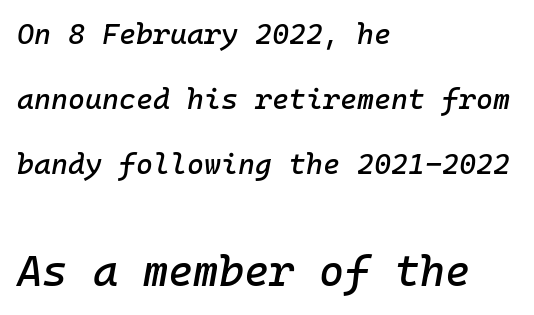
In terms of leading, this rendering errs on the spacious side. Does the bottom block carry the larger type? Yes, it does. Does extra space separate the letters? No, they use regular spacing. Words float on clear page, feet unadorned. The rag falls on the right side of this text block.
